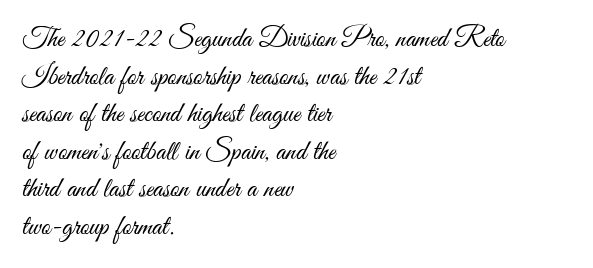
The image shows 28 px light, condensed sans-serif type; set left-aligned, normal line spacing (1.34x), normal letter spacing, not underlined; medium stroke contrast and a small x-height.
